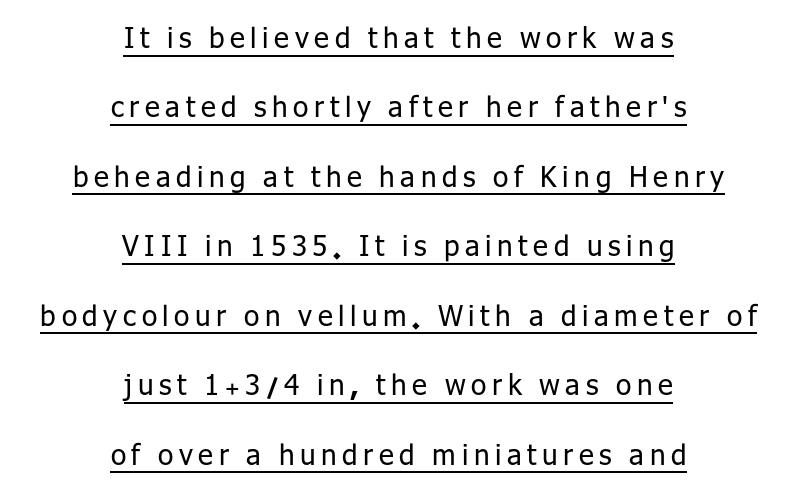
{"serif": "no", "italic": "no", "bold": "no", "weight": "regular", "width": "normal", "stroke_contrast": "low", "x_height": "medium", "monospaced": "no", "underline": "yes", "align": "center", "line_spacing": "loose", "line_spacing_ratio": 2.48, "letter_spacing": "wide", "letter_spacing_em": 0.2, "glyph_px": 28}
